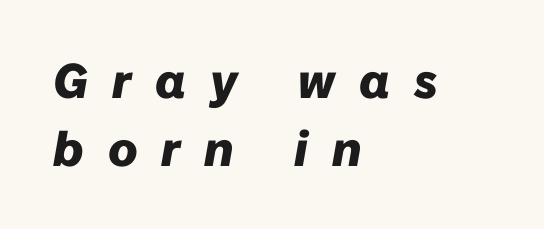
The image shows 49 px heavy type, italic (leaning right); set left-aligned, normal line spacing (1.38x), unusually wide letter spacing (+0.49 em), not underlined; low stroke contrast and a medium x-height.
